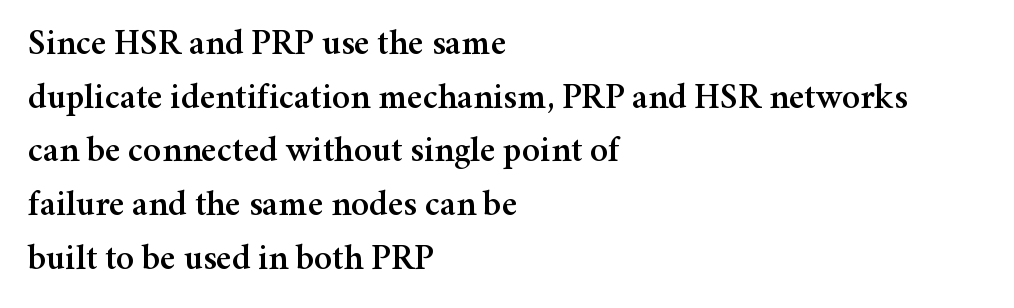
The passage shown stacks its lines at a standard gap. Default kerning and tracking; the words read as compact shapes. Spacing verdict: proportional, widths tailored to each character. Every row of glyphs begins at an identical x-position on the left.
